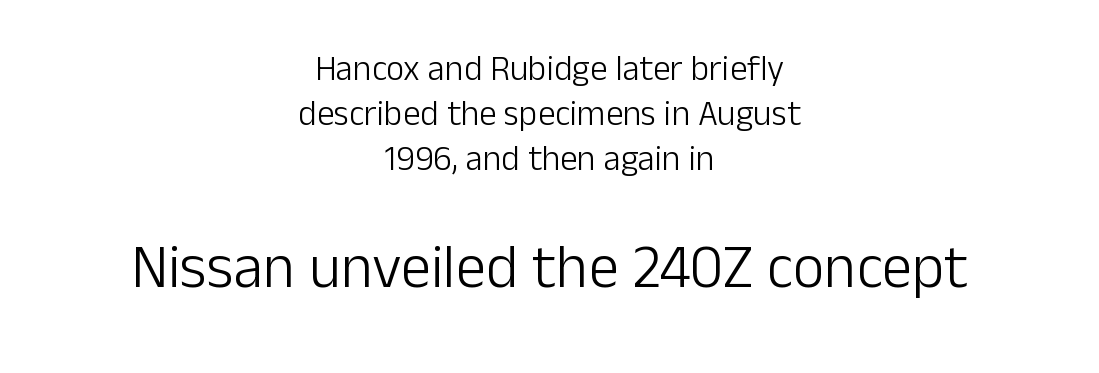
{"serif": "no", "italic": "no", "bold": "no", "weight": "light", "width": "normal", "stroke_contrast": "low", "x_height": "medium", "monospaced": "no", "underline": "no", "align": "center", "line_spacing": "normal", "line_spacing_ratio": 1.29, "letter_spacing": "normal", "letter_spacing_em": 0.0, "larger_block": "second", "size_ratio": 1.74, "glyph_px": 61}
